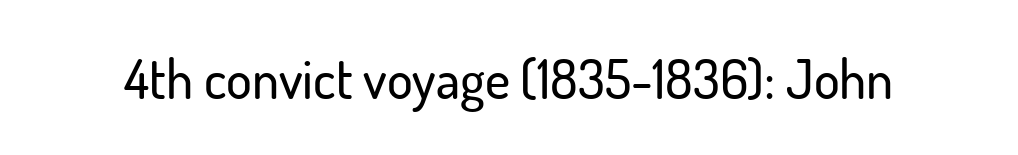
The image shows 54 px sans-serif type, upright; set normal letter spacing, not underlined; low stroke contrast and a small x-height.
